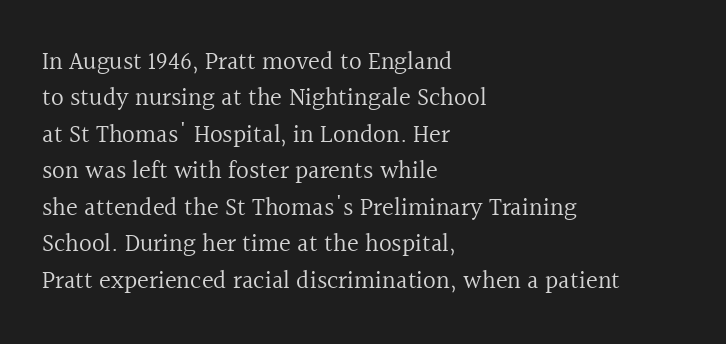
In terms of posture, this sample is upright. The passage shown has conventional tracking throughout. The zone under the glyphs is completely vacant. The lines are quadded left. These glyphs show unthickened strokes, regular width or finer. Rows of type keep a routine distance in the vertical direction.
